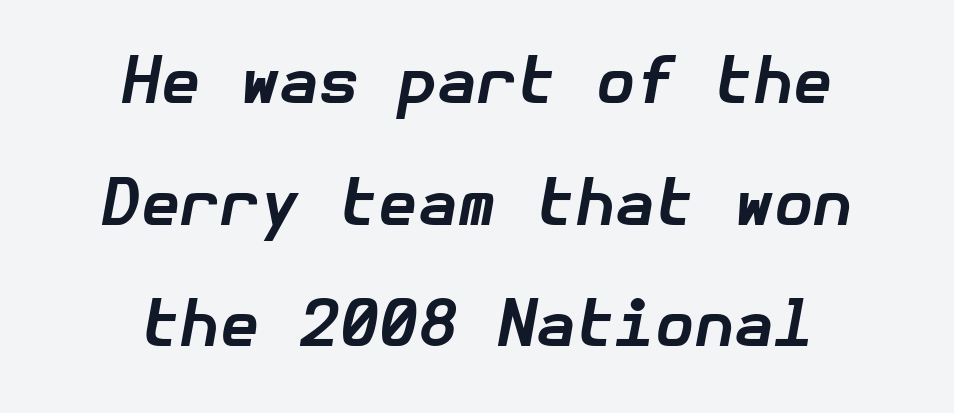
The image shows 64 px bold type, italic (leaning right); set centered, loose line spacing (1.9x), normal letter spacing, not underlined; low stroke contrast and a medium x-height.
